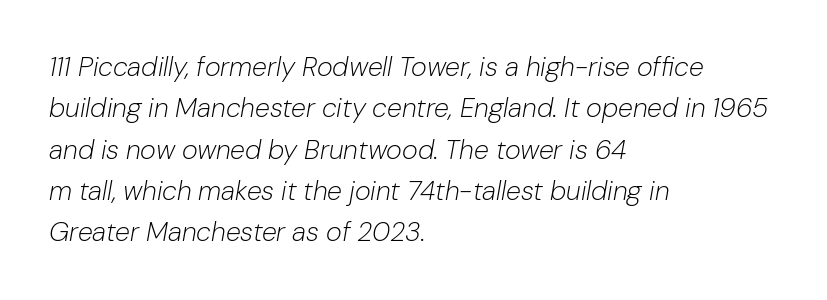
The image shows 27 px text type, italic (leaning right); set left-aligned, normal line spacing (1.53x), normal letter spacing, not underlined.
